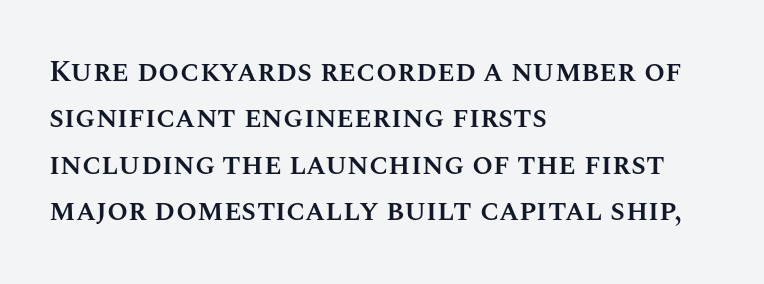
Q: Is the text bold? A: Semi-bold.
Q: Is the text italic (slanted)? A: No, it is upright.
Q: Is the text underlined? A: No.
Q: How is the paragraph aligned? A: Left-aligned.
Q: Is the spacing between letters normal or unusually wide? A: Normal.
Q: Is the spacing between lines tight, normal or loose? A: Normal.
Q: Width (condensed, normal, or wide)? A: Normal.
Q: Stroke contrast? A: Medium.
Q: x-height? A: Large.
Q: Monospaced? A: No.
